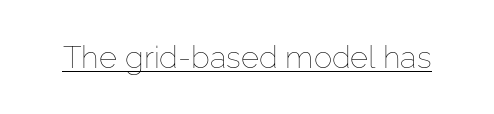
You could call the tracking neutral — neither tight nor loose. This is underlined copy, the kind a proofreader might mark for attention. Tall strokes in this sample are plumb rather than angled. Character widths vary here, with narrow letters taking less room than wide ones. Heft: none added — not bold.
